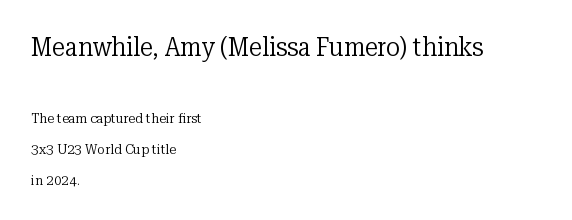
The image shows 26 px text type, upright; set left-aligned, loose line spacing (2.22x), normal letter spacing, not underlined; the first (top) block is 1.86x larger.
